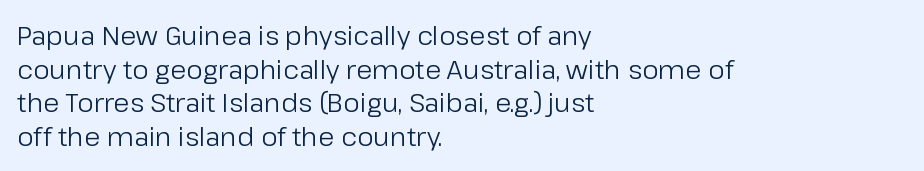
{"italic": "no", "bold": "no", "underline": "no", "align": "left", "line_spacing": "normal", "line_spacing_ratio": 1.29, "letter_spacing": "normal", "letter_spacing_em": 0.0, "glyph_px": 26}
